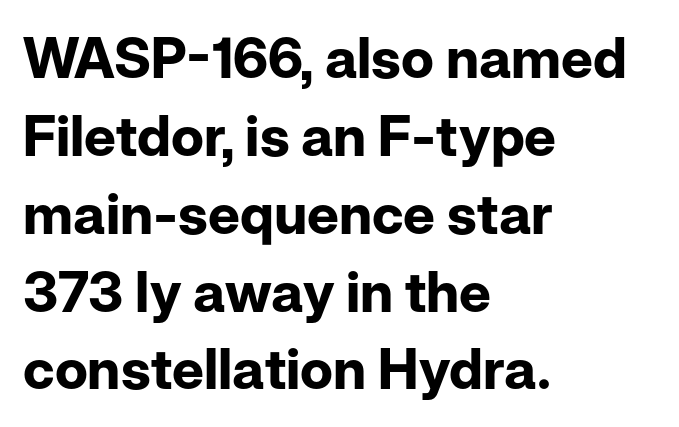
The image shows 56 px bold sans-serif type, upright; set left-aligned, normal line spacing (1.39x), normal letter spacing, not underlined; low stroke contrast and a medium x-height.
